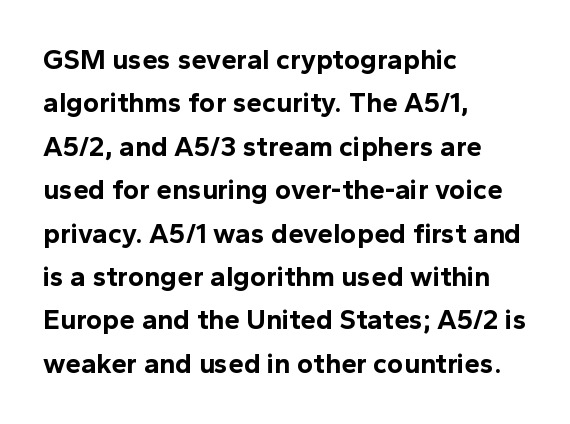
The image shows 28 px bold sans-serif type, upright; set left-aligned, normal line spacing (1.55x), normal letter spacing, not underlined; a medium x-height.
